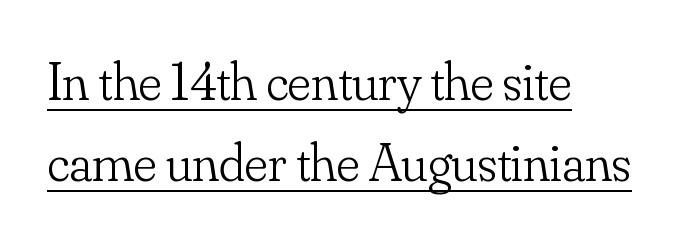
The image shows 54 px light serif type, upright; set left-aligned, normal line spacing (1.5x), normal letter spacing, underlined; low stroke contrast and a small x-height.
